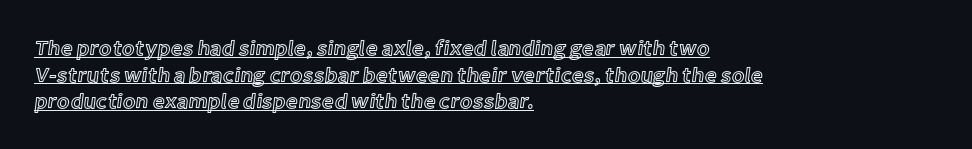
The image shows 21 px text type; set left-aligned, normal line spacing (1.27x), normal letter spacing, underlined.
